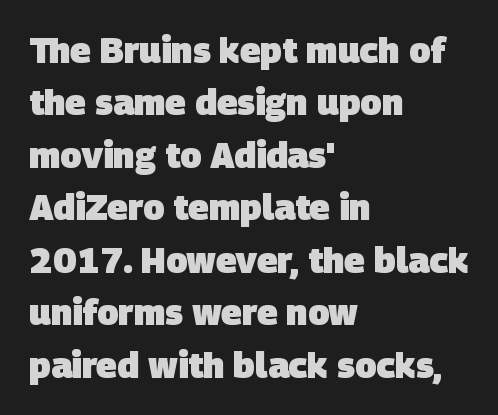
Line spacing here is normal. Note the varied advance widths — an 'i' is clearly narrower than an 'm'. Type without underlining. The letters carry no serifs — their stems end cleanly without finishing strokes.
